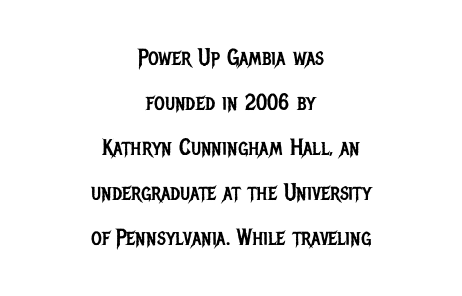
The image shows 23 px text type, upright; set centered, loose line spacing (1.96x), normal letter spacing, not underlined.
